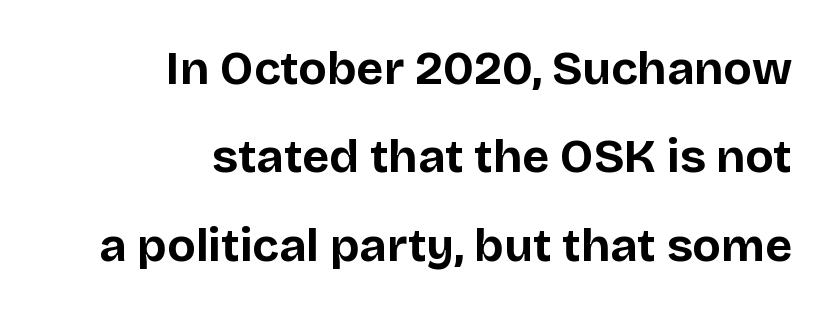
{"serif": "no", "italic": "no", "bold": "yes", "weight": "bold", "width": "normal", "stroke_contrast": "low", "x_height": "large", "monospaced": "no", "underline": "no", "align": "right", "line_spacing_ratio": 1.88, "letter_spacing": "normal", "letter_spacing_em": 0.0, "glyph_px": 47}
